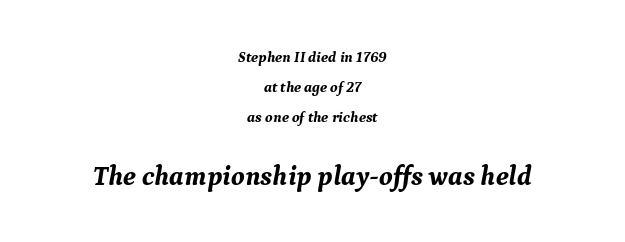
Q: Is the text bold? A: Yes.
Q: Is the text italic (slanted)? A: Yes, it leans right by about 9 degrees.
Q: Is the text underlined? A: No.
Q: How is the paragraph aligned? A: Centered.
Q: Is the spacing between letters normal or unusually wide? A: Normal.
Q: Is the spacing between lines tight, normal or loose? A: Loose.
Q: Which block of text is set in a larger size, the first (top) or the second (bottom)? A: The second (bottom) one.
